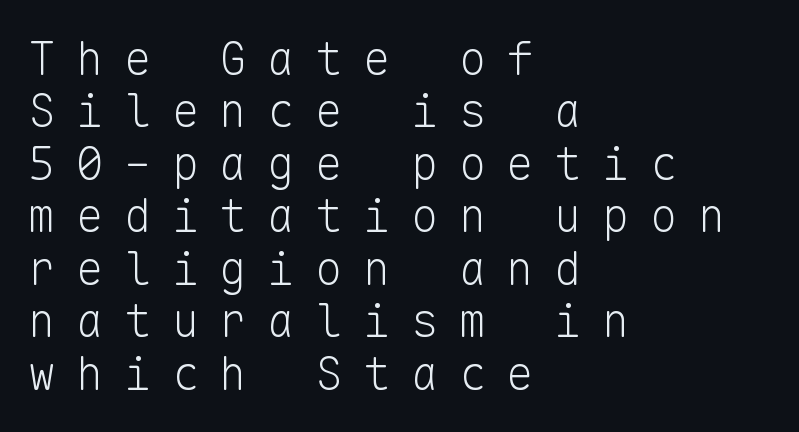
Q: Is the text bold? A: No.
Q: Is the text italic (slanted)? A: No, it is upright.
Q: Is the typeface a serif or a sans-serif typeface? A: Sans-serif.
Q: Is the text underlined? A: No.
Q: How is the paragraph aligned? A: Left-aligned.
Q: Is the spacing between letters normal or unusually wide? A: Unusually wide.
Q: Is the spacing between lines tight, normal or loose? A: Tight.
Q: Width (condensed, normal, or wide)? A: Normal.
Q: Stroke contrast? A: Low.
Q: x-height? A: Medium.
Q: Monospaced? A: Yes.
